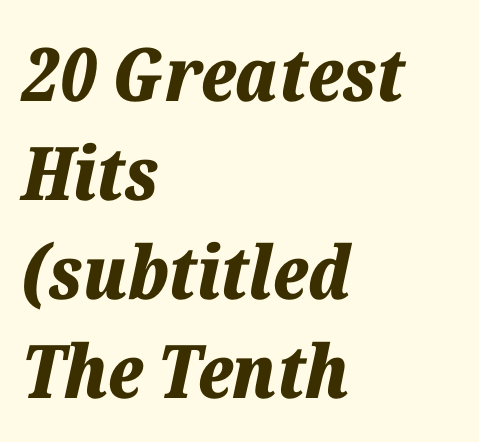
The image shows 74 px bold type, italic (leaning right); set left-aligned, normal line spacing (1.34x), normal letter spacing, not underlined; low stroke contrast and a medium x-height.
